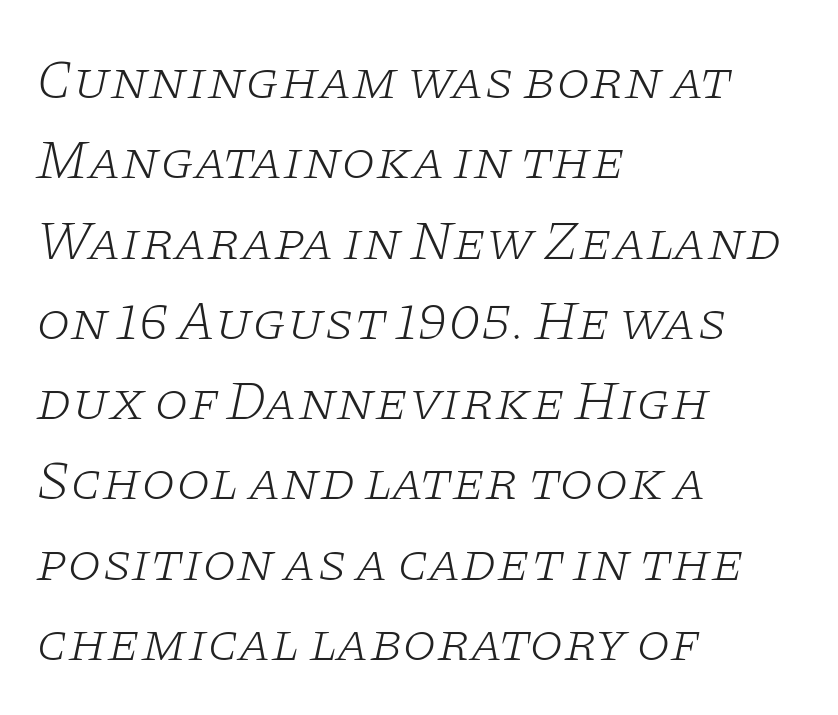
The image shows 55 px light, wide serif type, italic (leaning right); set left-aligned, normal line spacing (1.46x), normal letter spacing, not underlined; low stroke contrast and a large x-height.
